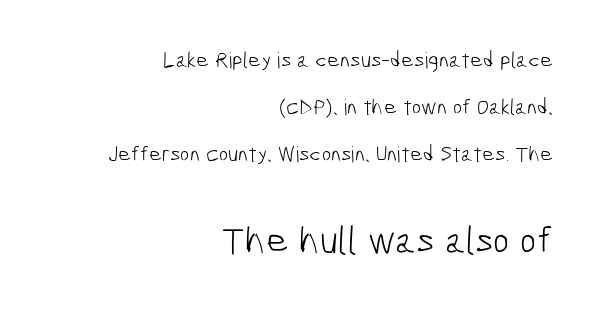
{"serif": "no", "bold": "no", "weight": "light", "width": "condensed", "stroke_contrast": "low", "x_height": "medium", "monospaced": "no", "underline": "no", "align": "right", "line_spacing": "loose", "line_spacing_ratio": 2.14, "letter_spacing": "normal", "letter_spacing_em": 0.0, "larger_block": "second", "size_ratio": 1.77, "glyph_px": 39}
